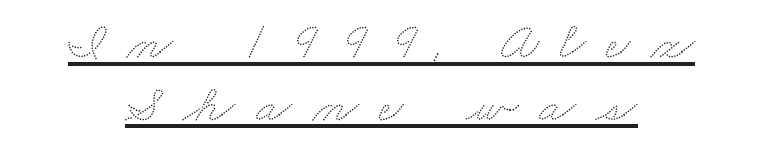
Q: Is the text underlined? A: Yes.
Q: How is the paragraph aligned? A: Centered.
Q: Is the spacing between letters normal or unusually wide? A: Unusually wide.
Q: Width (condensed, normal, or wide)? A: Wide.
Q: Stroke contrast? A: Low.
Q: x-height? A: Small.
Q: Monospaced? A: No.
